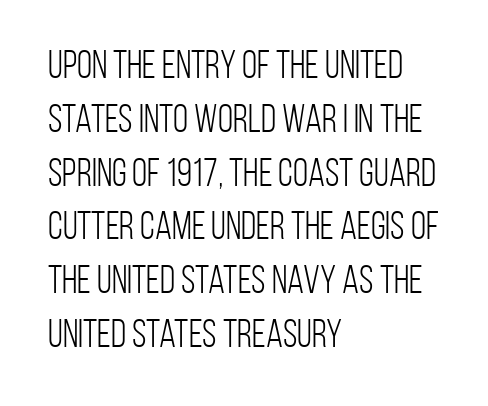
{"serif": "no", "italic": "no", "bold": "no", "weight": "light", "width": "condensed", "stroke_contrast": "low", "x_height": "large", "monospaced": "no", "underline": "no", "align": "left", "line_spacing": "normal", "line_spacing_ratio": 1.38, "letter_spacing": "normal", "letter_spacing_em": 0.0, "glyph_px": 39}
